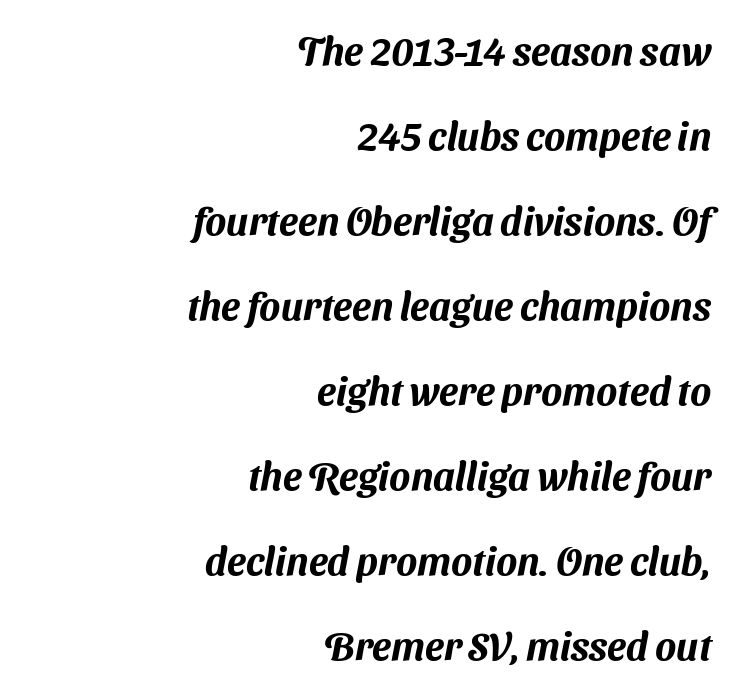
The characters display no serif detailing; their extremities are plain. The designer dialed line spacing up above the default. Observe the ordinary spacing: letters are neighbours, not strangers. Nobody drew a line under any word here. Each line ends at the same right margin while the left side varies. Character widths vary here, with narrow letters taking less room than wide ones.
